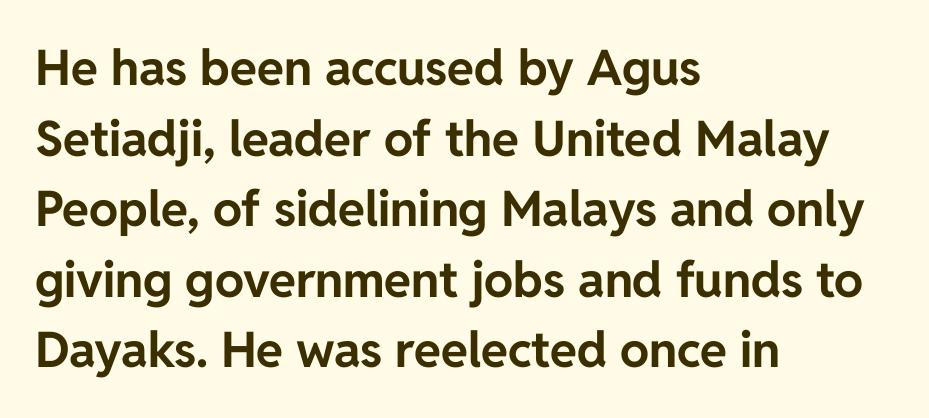
The image shows 49 px bold sans-serif type, upright; set left-aligned, normal line spacing (1.44x), normal letter spacing, not underlined; low stroke contrast and a medium x-height.
